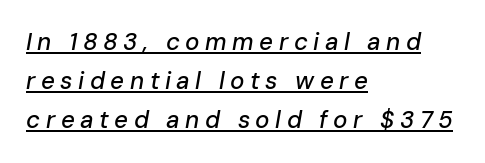
The image shows 24 px text type, italic (leaning right); set left-aligned, normal line spacing (1.63x), unusually wide letter spacing (+0.23 em), underlined.
